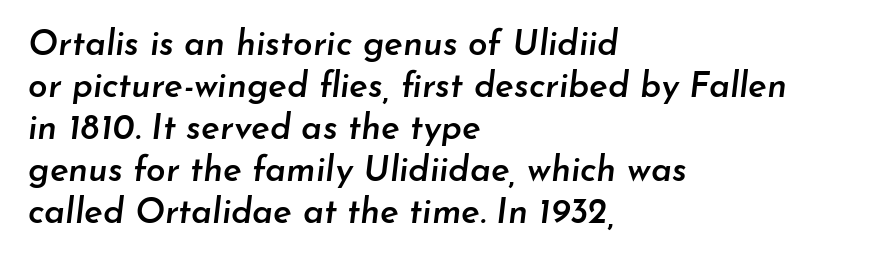
{"italic": "yes", "lean": "right", "slant_degrees": 7, "bold": "semi", "weight": "semibold", "width": "normal", "stroke_contrast": "low", "x_height": "small", "monospaced": "no", "underline": "no", "align": "left", "line_spacing_ratio": 1.2, "letter_spacing": "normal", "letter_spacing_em": 0.0, "glyph_px": 35}
